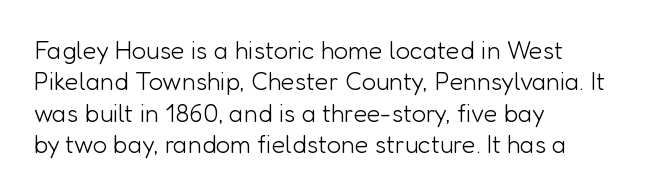
No letter is thick-stroked: the sample isn't bold. This is roman type, the default non-slanted kind. One glance says typical: line gaps are just what's usual. Plain, unruled lines of type. This sample is left-justified, so line endings fall wherever the words run out.
